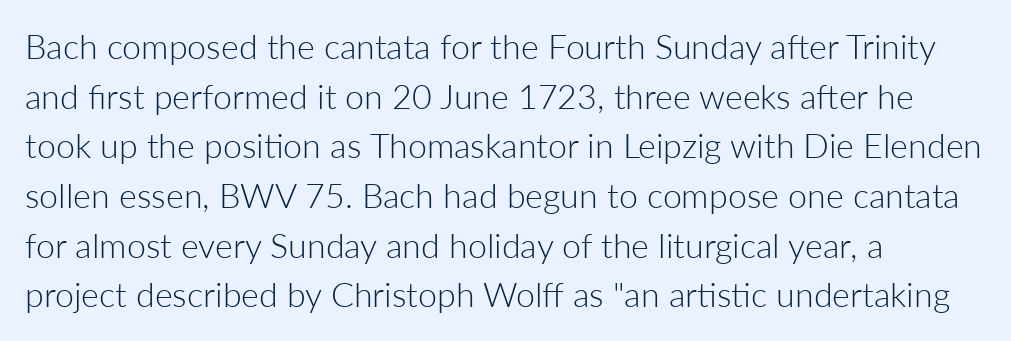
{"serif": "no", "italic": "no", "bold": "no", "weight": "light", "width": "normal", "stroke_contrast": "low", "x_height": "medium", "monospaced": "no", "underline": "no", "align": "left", "line_spacing": "normal", "line_spacing_ratio": 1.46, "letter_spacing": "normal", "letter_spacing_em": 0.0, "glyph_px": 34}
